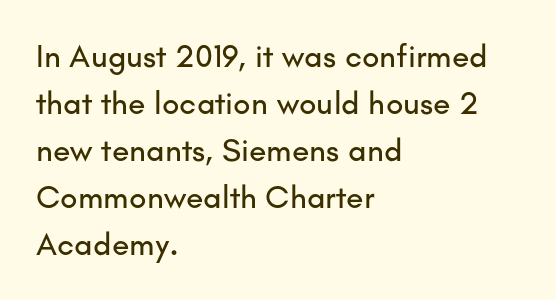
The image shows 32 px sans-serif type, upright; set left-aligned, normal line spacing (1.47x), normal letter spacing, not underlined; low stroke contrast and a small x-height.
